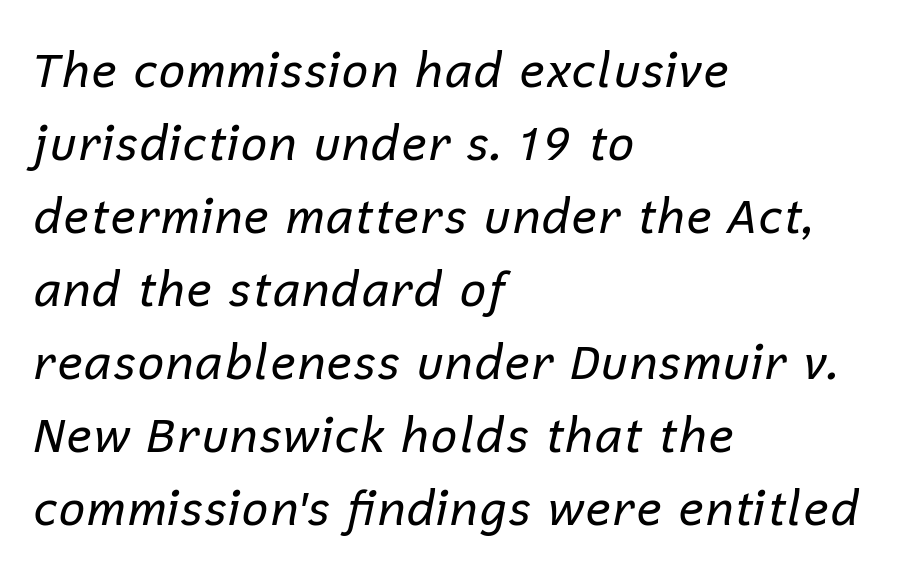
Q: Is the text bold? A: No.
Q: Is the text italic (slanted)? A: Yes, it leans right by about 12 degrees.
Q: Is the text underlined? A: No.
Q: How is the paragraph aligned? A: Left-aligned.
Q: Is the spacing between letters normal or unusually wide? A: Normal.
Q: Is the spacing between lines tight, normal or loose? A: Normal.
Q: Width (condensed, normal, or wide)? A: Normal.
Q: Stroke contrast? A: Low.
Q: x-height? A: Medium.
Q: Monospaced? A: No.
